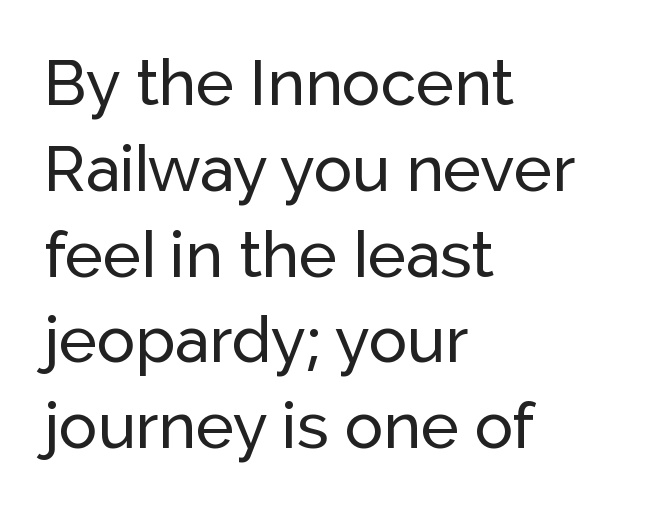
{"serif": "no", "italic": "no", "width": "normal", "stroke_contrast": "low", "x_height": "medium", "monospaced": "no", "underline": "no", "align": "left", "line_spacing": "normal", "line_spacing_ratio": 1.34, "letter_spacing": "normal", "letter_spacing_em": 0.0, "glyph_px": 64}
